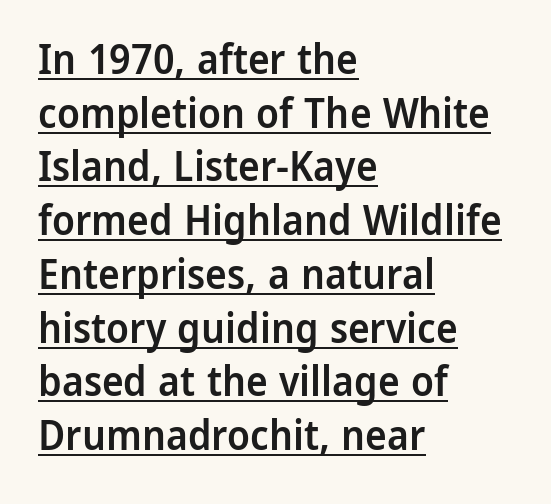
The image shows 41 px semibold sans-serif type, upright; set left-aligned, normal line spacing (1.31x), normal letter spacing, underlined; low stroke contrast and a medium x-height.
